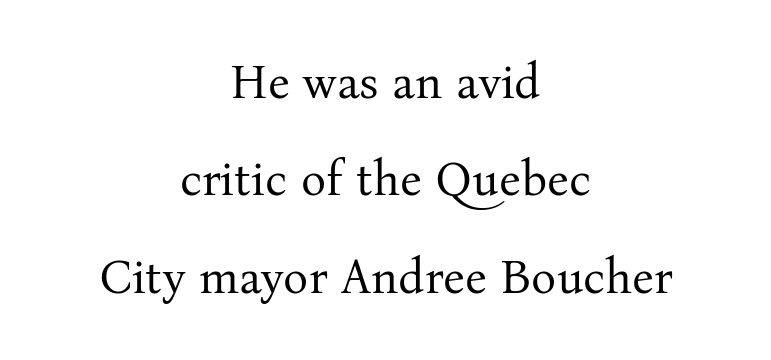
Regarding leading, the lines here are spaced well apart. Weight class: somewhere from thin through regular. Character widths vary here, with narrow letters taking less room than wide ones. This rendering employs a face with finishing strokes, i.e., a serif. You could call the tracking neutral — neither tight nor loose. A typesetter would mark this as roman, not italic.
